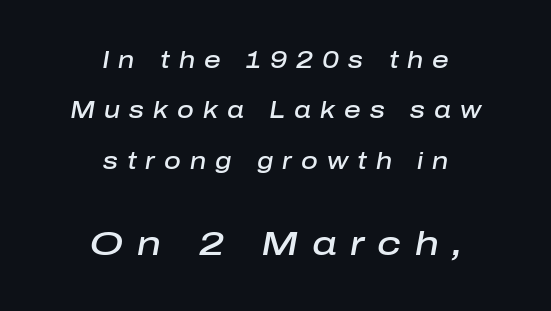
The image shows 34 px semibold type, italic (leaning right); set centered, loose line spacing (2.19x), unusually wide letter spacing (+0.39 em), not underlined; the second (bottom) block is 1.48x larger; low stroke contrast and a medium x-height.
